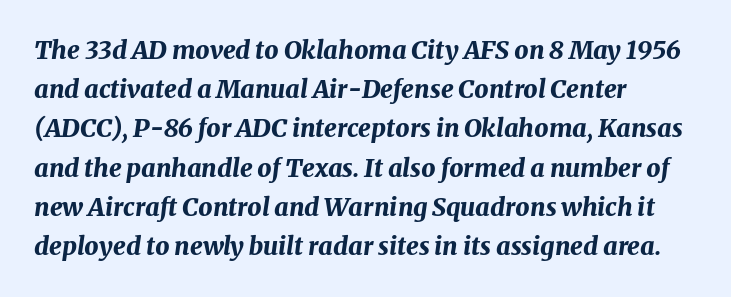
The image shows 25 px bold type, italic (leaning right); set left-aligned, normal line spacing (1.57x), normal letter spacing, not underlined.
